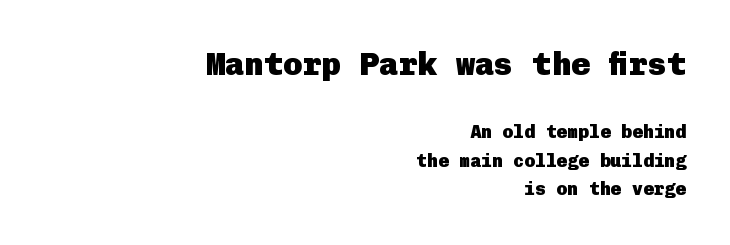
Q: Is the text bold? A: Yes.
Q: Is the text italic (slanted)? A: No, it is upright.
Q: Is the typeface a serif or a sans-serif typeface? A: Sans-serif.
Q: Is the text underlined? A: No.
Q: How is the paragraph aligned? A: Right-aligned.
Q: Is the spacing between letters normal or unusually wide? A: Normal.
Q: Is the spacing between lines tight, normal or loose? A: Normal.
Q: Which block of text is set in a larger size, the first (top) or the second (bottom)? A: The first (top) one.
Q: Width (condensed, normal, or wide)? A: Normal.
Q: Stroke contrast? A: Low.
Q: x-height? A: Medium.
